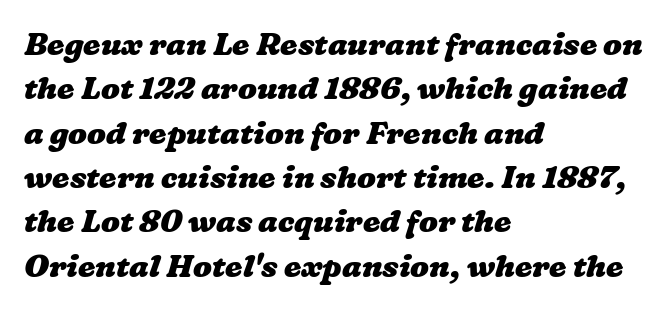
Character widths vary here, with narrow letters taking less room than wide ones. Thick stems and heavy bowls — unmistakably bold. The lines sit at an ordinary, default distance from one another. Spacing between characters is what you'd get straight out of the box. Just letters on the line, the space beneath them empty.
